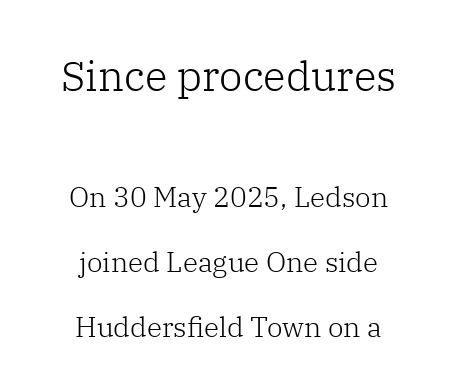
{"serif": "yes", "italic": "no", "bold": "no", "weight": "light", "width": "normal", "stroke_contrast": "low", "x_height": "medium", "monospaced": "no", "underline": "no", "align": "center", "line_spacing": "loose", "line_spacing_ratio": 2.32, "letter_spacing": "normal", "letter_spacing_em": 0.0, "larger_block": "first", "size_ratio": 1.5, "glyph_px": 42}
